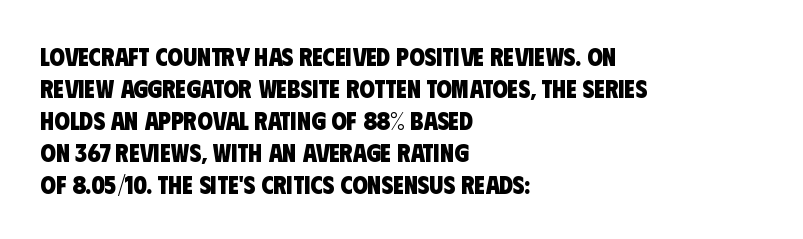
The image shows 25 px bold type; set left-aligned, normal line spacing (1.28x), normal letter spacing, not underlined.
